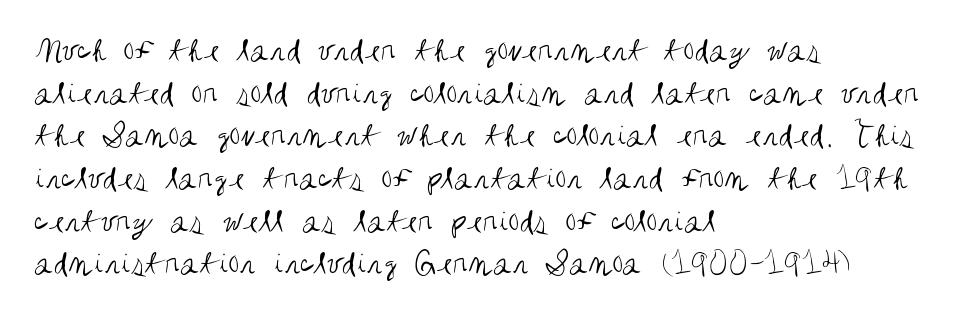
The image shows 35 px regular-weight, condensed sans-serif type; set left-aligned, line spacing 1.22x, normal letter spacing, not underlined; medium stroke contrast and a large x-height.
